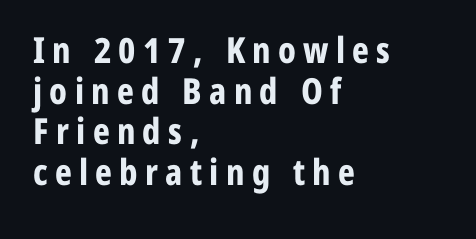
The type sits square on the baseline with zero lean. Whoever set this chose condensed vertical rhythm over breathing room. I'd describe the lettering as bold — thick and assertive. The rendering inserts visible extra space after every character.
